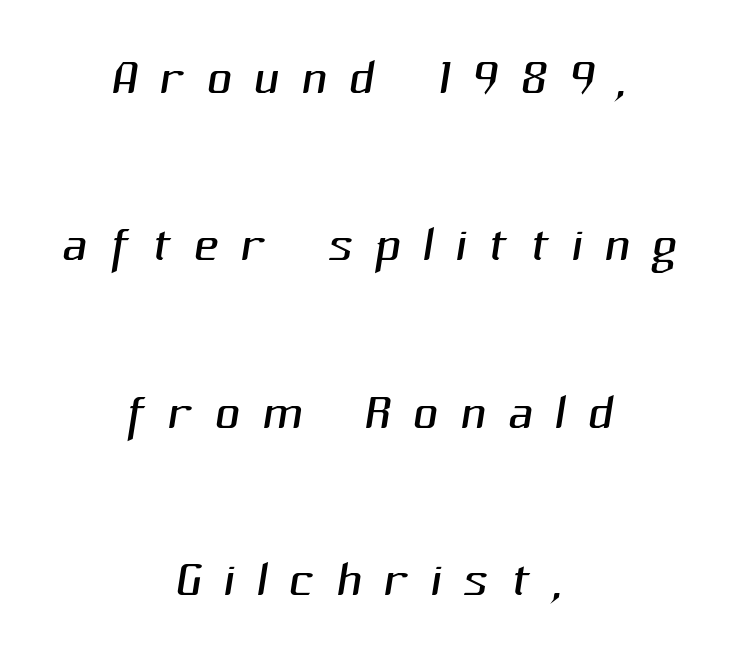
Q: Is the text bold? A: No.
Q: Is the typeface a serif or a sans-serif typeface? A: Sans-serif.
Q: Is the text underlined? A: No.
Q: How is the paragraph aligned? A: Centered.
Q: Is the spacing between letters normal or unusually wide? A: Unusually wide.
Q: Is the spacing between lines tight, normal or loose? A: Loose.
Q: Width (condensed, normal, or wide)? A: Normal.
Q: Stroke contrast? A: Medium.
Q: x-height? A: Medium.
Q: Monospaced? A: No.
